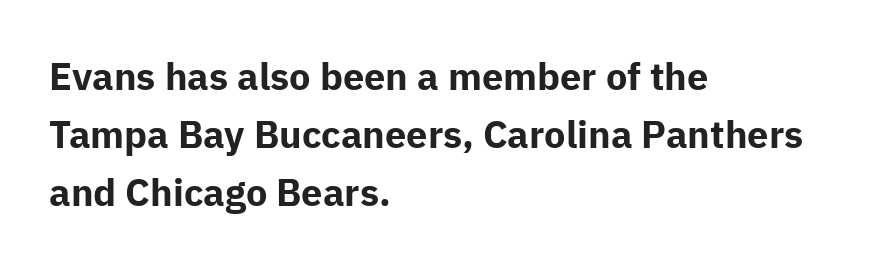
{"serif": "no", "italic": "no", "bold": "yes", "weight": "bold", "width": "normal", "stroke_contrast": "low", "x_height": "medium", "monospaced": "no", "underline": "no", "align": "left", "line_spacing": "normal", "line_spacing_ratio": 1.53, "letter_spacing": "normal", "letter_spacing_em": 0.0, "glyph_px": 38}
